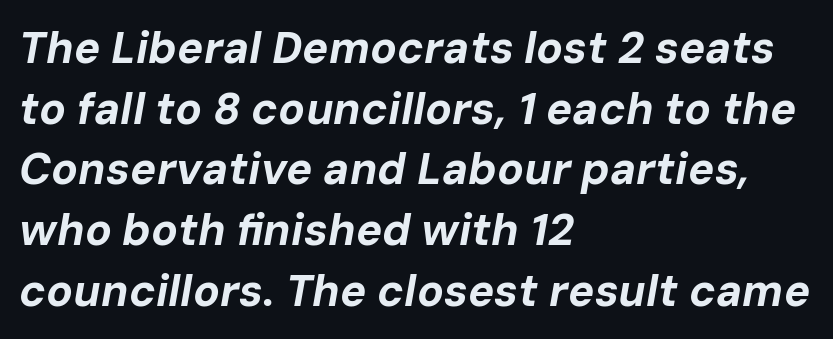
The letters advance in unequal steps, a hallmark of proportional type. Underline: absent. Each new line begins a customary step beneath the previous one. Inter-character spacing is left at the font's built-in metrics. Every character sits at an angle, as italics do. Weight: bold.
